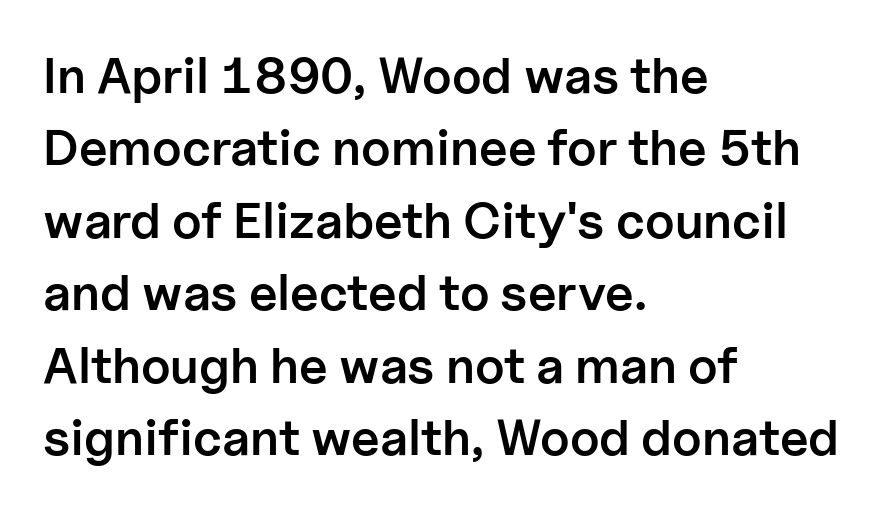
Letterform terminals end flat and unadorned throughout the passage. These lines keep a tight, regular rhythm from letter to letter. Line beginnings align vertically; line endings do not. The leading is moderate, giving the passage an even texture.
